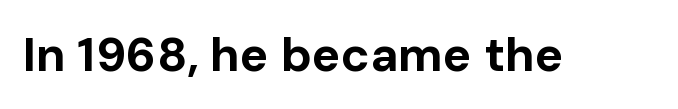
The image shows 48 px bold sans-serif type, upright; set normal letter spacing, not underlined; low stroke contrast and a medium x-height.
